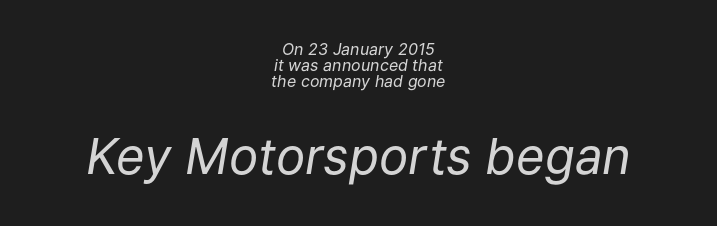
{"italic": "yes", "lean": "right", "slant_degrees": 9, "bold": "no", "weight": "regular", "width": "normal", "stroke_contrast": "low", "x_height": "medium", "monospaced": "no", "underline": "no", "align": "center", "line_spacing": "tight", "line_spacing_ratio": 1.0, "letter_spacing": "normal", "letter_spacing_em": 0.0, "larger_block": "second", "size_ratio": 3.06, "glyph_px": 49}
